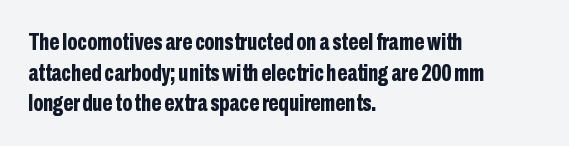
The image shows 24 px bold type, upright; set left-aligned, normal line spacing (1.28x), normal letter spacing, not underlined.
